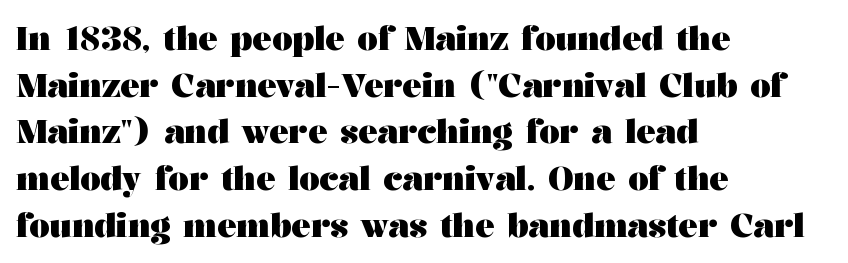
Q: Is the text bold? A: Yes.
Q: Is the text italic (slanted)? A: No, it is upright.
Q: Is the typeface a serif or a sans-serif typeface? A: Serif.
Q: Is the text underlined? A: No.
Q: How is the paragraph aligned? A: Left-aligned.
Q: Is the spacing between letters normal or unusually wide? A: Normal.
Q: Is the spacing between lines tight, normal or loose? A: Normal.
Q: Width (condensed, normal, or wide)? A: Wide.
Q: Stroke contrast? A: Medium.
Q: x-height? A: Medium.
Q: Monospaced? A: No.
